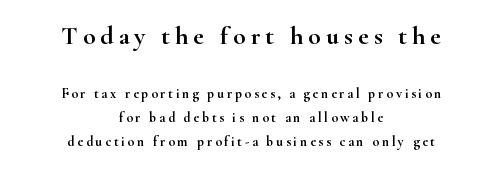
The image shows 26 px text type, upright; set centered, line spacing 1.72x, not underlined; the first (top) block is 1.86x larger.
